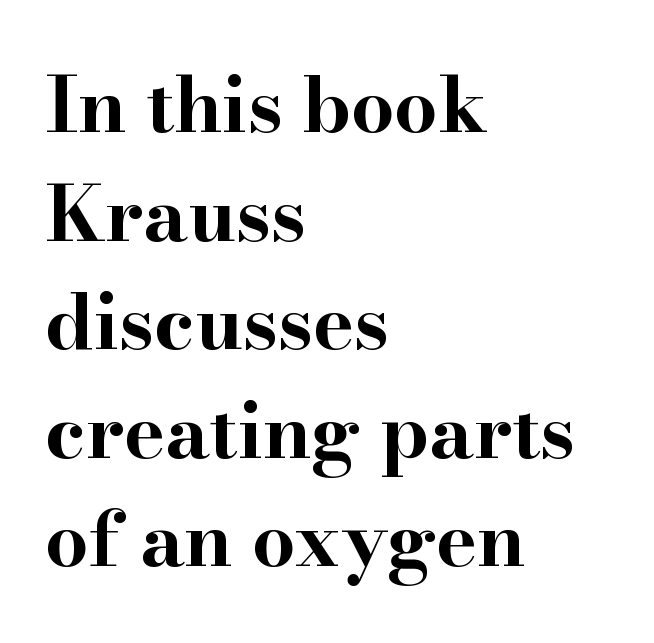
The image shows 77 px bold, wide serif type, upright; set left-aligned, normal line spacing (1.41x), normal letter spacing, not underlined; high stroke contrast and a small x-height.
